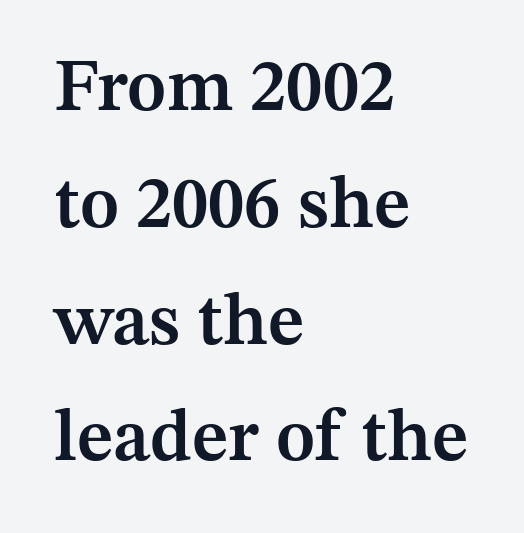
Q: Is the text bold? A: Semi-bold.
Q: Is the text italic (slanted)? A: No, it is upright.
Q: Is the typeface a serif or a sans-serif typeface? A: Serif.
Q: Is the text underlined? A: No.
Q: How is the paragraph aligned? A: Left-aligned.
Q: Is the spacing between letters normal or unusually wide? A: Normal.
Q: Is the spacing between lines tight, normal or loose? A: Normal.
Q: Width (condensed, normal, or wide)? A: Normal.
Q: Stroke contrast? A: Medium.
Q: x-height? A: Medium.
Q: Monospaced? A: No.
